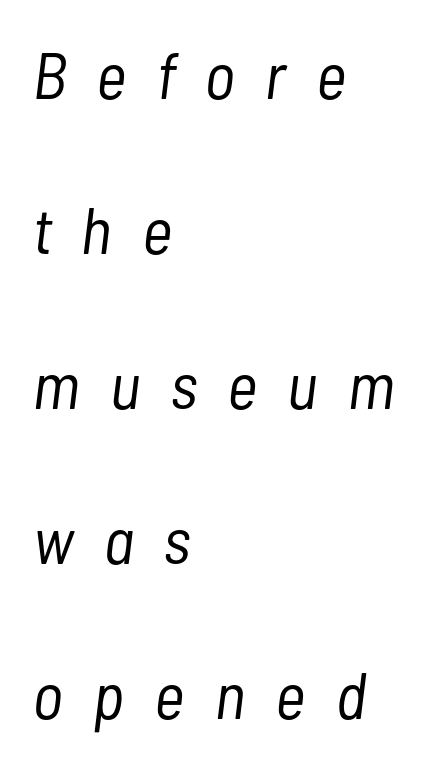
Notice the wide empty band between every row — that's loose leading. The space directly below the letters is spotless. The letters are spread apart with noticeably loose tracking. Notice how the stems are inclined rather than vertical — that's the hallmark of italics.
